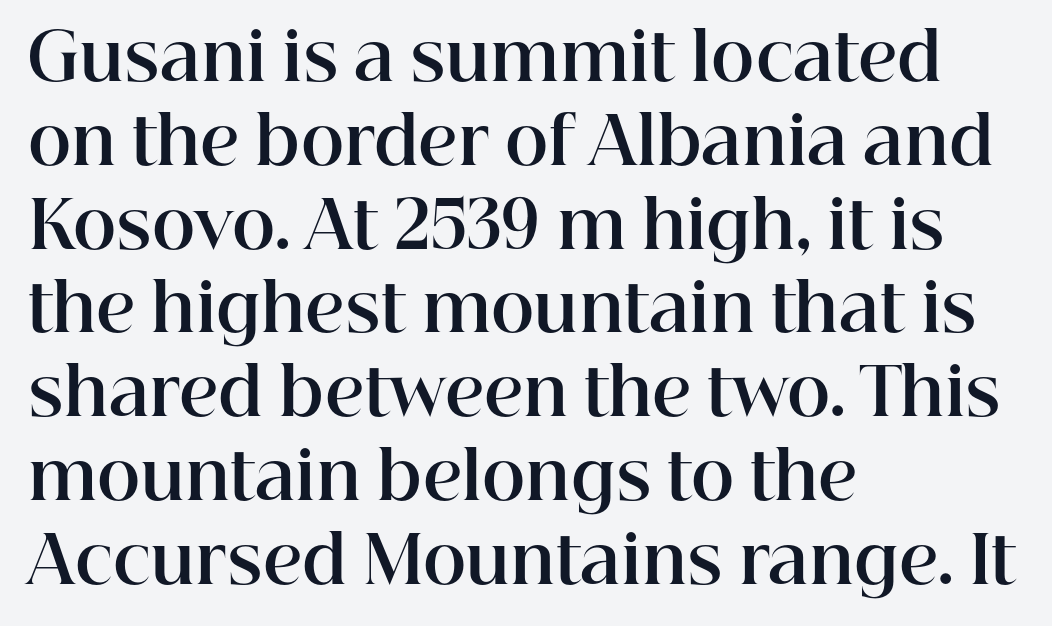
{"serif": "yes", "italic": "no", "bold": "yes", "weight": "bold", "width": "normal", "stroke_contrast": "high", "x_height": "medium", "monospaced": "no", "underline": "no", "align": "left", "line_spacing": "normal", "line_spacing_ratio": 1.27, "letter_spacing": "normal", "letter_spacing_em": 0.0, "glyph_px": 66}
